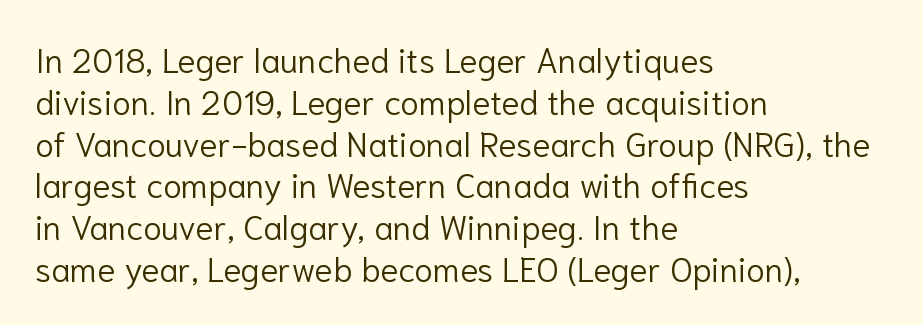
{"serif": "no", "italic": "no", "bold": "no", "weight": "light", "width": "normal", "stroke_contrast": "low", "x_height": "medium", "monospaced": "no", "underline": "no", "align": "left", "line_spacing_ratio": 1.23, "letter_spacing": "normal", "letter_spacing_em": 0.0, "glyph_px": 34}
